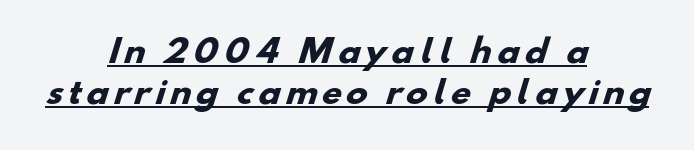
Caption: multi-line text, centered on the measure. Students, observe: this is what conventionally led text looks like. This is sans-serif lettering, the kind often seen on screens and signage. Typographic density is high because the face is bold.
